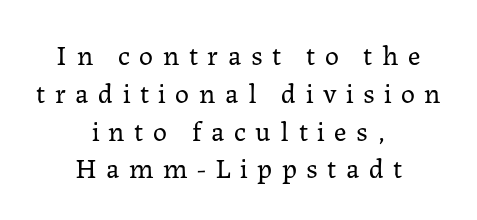
The passage shown is typeset with a serif family. This rendering uses center alignment, leaving both contours irregular but symmetric. The weight would be labelled regular, book, light, or lighter still. The foot of each line stays bare and open.
